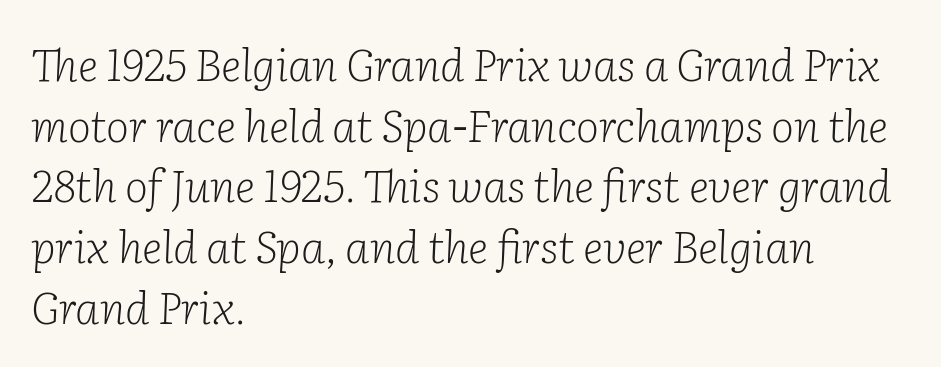
The image shows 44 px light serif type, italic (leaning right); set left-aligned, normal line spacing (1.38x), normal letter spacing, not underlined; low stroke contrast and a medium x-height.
